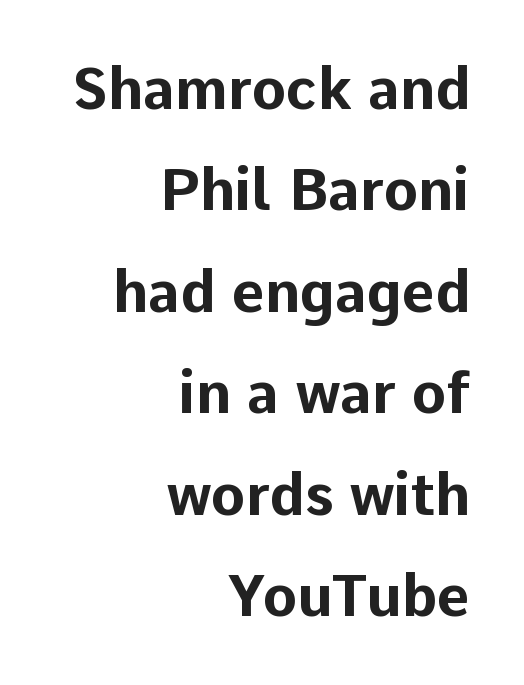
Characters follow at the spacing the type designer built in. Layout note: lines flush right. Glance below the letters and you will spot only blank space. Do the characters align in a grid? No, the font is proportional. Does the lettering tilt? It doesn't — this is upright.
